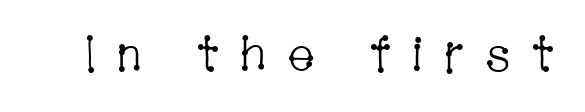
The image shows 49 px light, condensed serif type, upright; set unusually wide letter spacing (+0.38 em), not underlined; low stroke contrast and a medium x-height.
